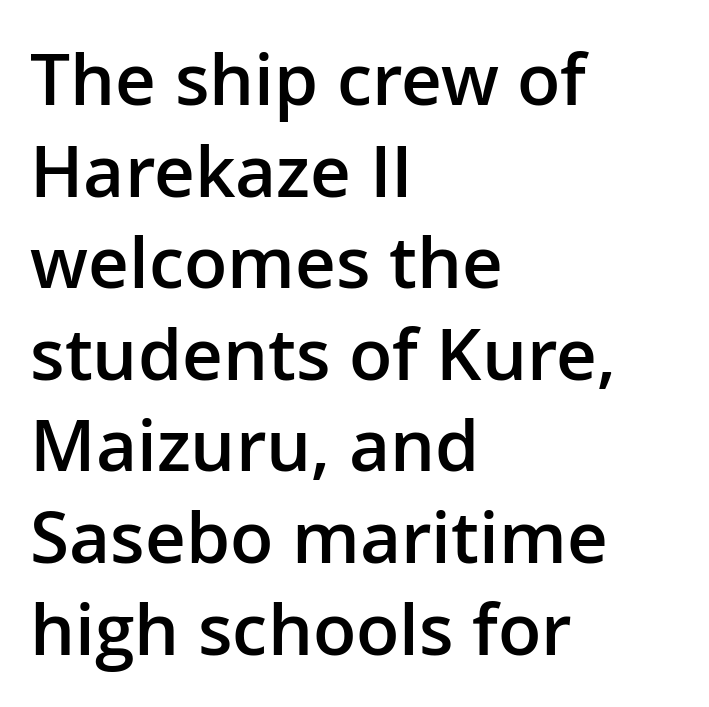
Q: Is the text bold? A: Semi-bold.
Q: Is the text italic (slanted)? A: No, it is upright.
Q: Is the typeface a serif or a sans-serif typeface? A: Sans-serif.
Q: Is the text underlined? A: No.
Q: How is the paragraph aligned? A: Left-aligned.
Q: Is the spacing between letters normal or unusually wide? A: Normal.
Q: Is the spacing between lines tight, normal or loose? A: Normal.
Q: Width (condensed, normal, or wide)? A: Normal.
Q: Stroke contrast? A: Low.
Q: x-height? A: Medium.
Q: Monospaced? A: No.
